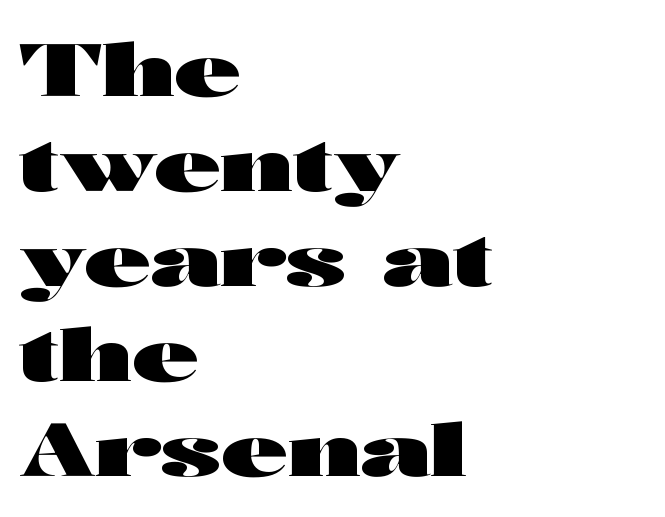
Q: Is the text bold? A: Yes.
Q: Is the text italic (slanted)? A: No, it is upright.
Q: Is the typeface a serif or a sans-serif typeface? A: Serif.
Q: Is the text underlined? A: No.
Q: How is the paragraph aligned? A: Left-aligned.
Q: Is the spacing between letters normal or unusually wide? A: Normal.
Q: Is the spacing between lines tight, normal or loose? A: Normal.
Q: Width (condensed, normal, or wide)? A: Wide.
Q: Stroke contrast? A: High.
Q: x-height? A: Medium.
Q: Monospaced? A: No.
